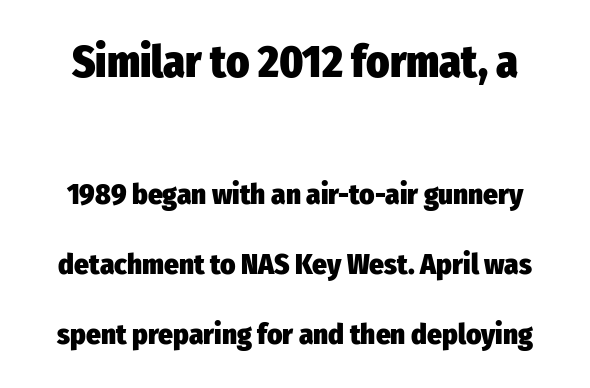
{"serif": "no", "italic": "no", "bold": "yes", "weight": "heavy", "width": "condensed", "stroke_contrast": "low", "x_height": "medium", "monospaced": "no", "underline": "no", "line_spacing": "loose", "line_spacing_ratio": 2.41, "letter_spacing": "normal", "letter_spacing_em": 0.0, "larger_block": "first", "size_ratio": 1.52, "glyph_px": 44}
